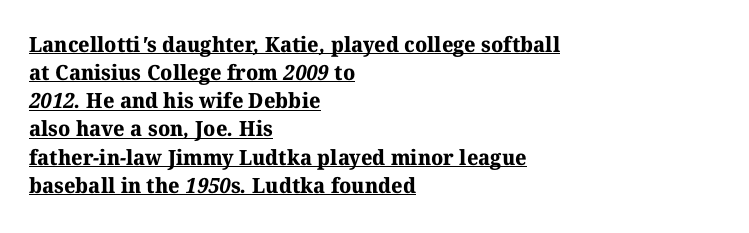
Left-aligned paragraph, ragged on the right. In designer terms, the underline attribute is active on this setting. In terms of weight, the rendering is a true, heavy bold. Look at the tracking — it's just the regular setting, nothing added.
